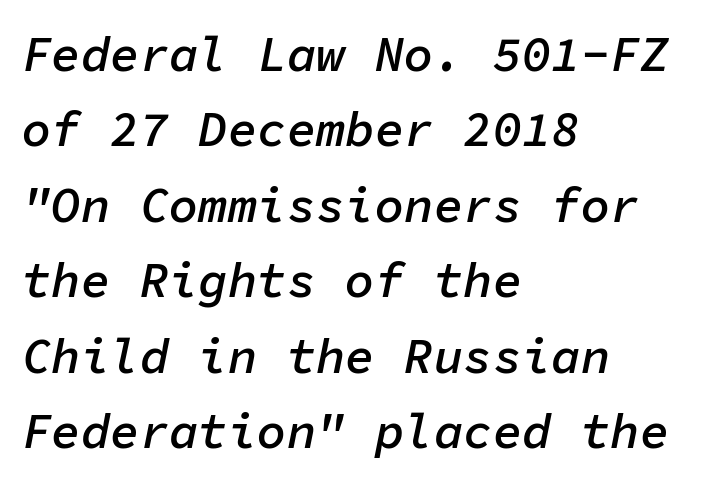
The image shows 49 px semibold type, italic (leaning right), monospaced; set left-aligned, normal line spacing (1.54x), normal letter spacing, not underlined; low stroke contrast and a medium x-height.
